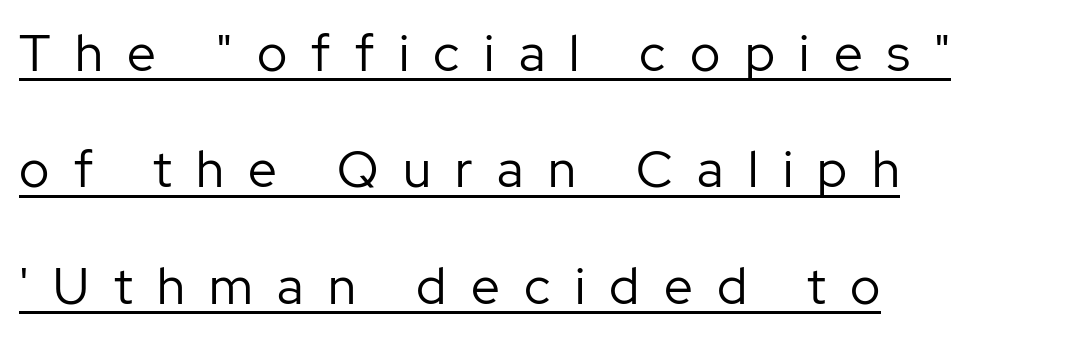
One glance says open: line gaps are wider than usual. The passage shown is typeset with a sans-serif family. Looks like someone drew a line under every word here. The type sits square on the baseline with zero lean. Observe the wide spacing: letters keep a clear distance from each other.
